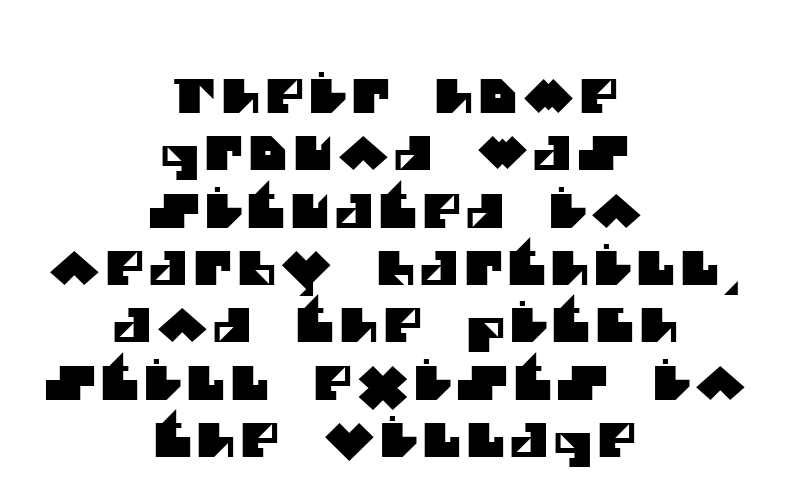
Neither beginnings nor endings align; midpoints do. The foot of each line stays bare and open. Varying glyph widths throughout — classic text-font behaviour. This rendering employs a face without finishing strokes, i.e., a sans-serif.
